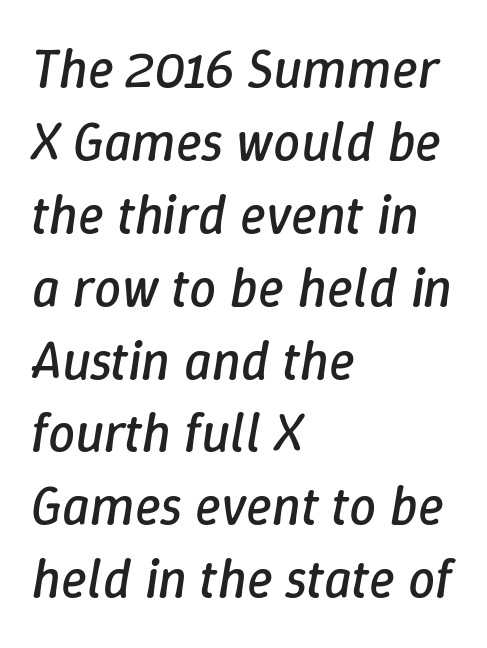
{"italic": "yes", "lean": "right", "slant_degrees": 9, "bold": "no", "weight": "regular", "width": "normal", "stroke_contrast": "low", "x_height": "medium", "monospaced": "no", "underline": "no", "align": "left", "line_spacing": "normal", "line_spacing_ratio": 1.35, "letter_spacing": "normal", "letter_spacing_em": 0.0, "glyph_px": 54}
